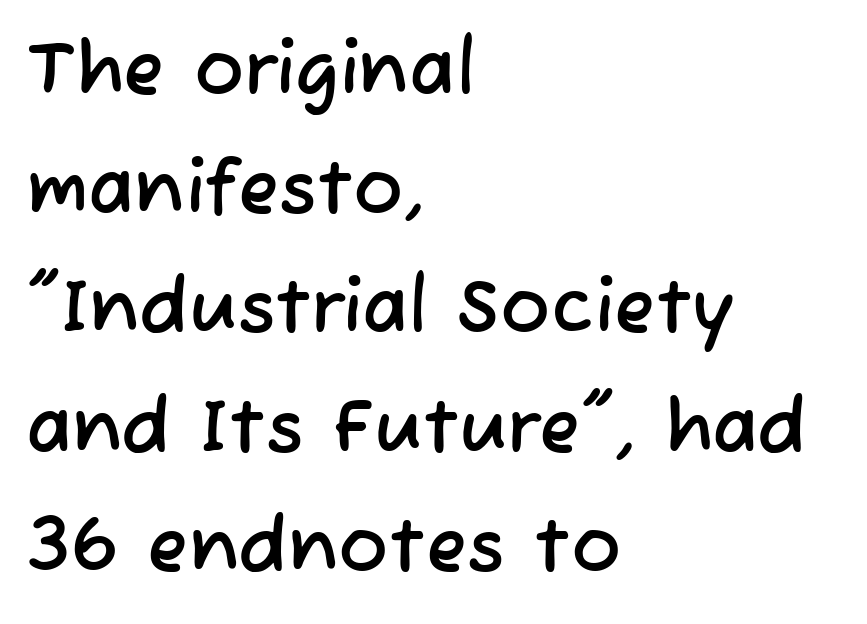
Q: Is the typeface a serif or a sans-serif typeface? A: Sans-serif.
Q: Is the text underlined? A: No.
Q: How is the paragraph aligned? A: Left-aligned.
Q: Is the spacing between letters normal or unusually wide? A: Normal.
Q: Is the spacing between lines tight, normal or loose? A: Normal.
Q: Width (condensed, normal, or wide)? A: Normal.
Q: Stroke contrast? A: Low.
Q: x-height? A: Medium.
Q: Monospaced? A: No.
